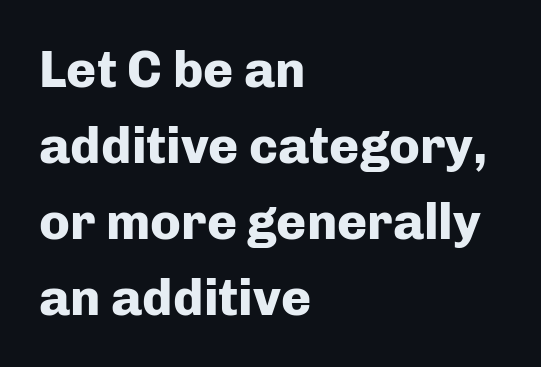
The image shows 51 px heavy sans-serif type, upright; set left-aligned, normal line spacing (1.49x), normal letter spacing, not underlined; low stroke contrast and a medium x-height.
